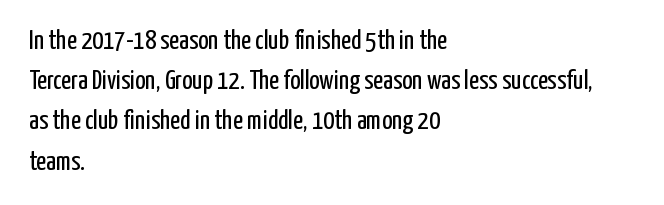
{"italic": "no", "bold": "no", "underline": "no", "align": "left", "line_spacing": "normal", "line_spacing_ratio": 1.49, "letter_spacing": "normal", "letter_spacing_em": 0.0, "glyph_px": 27}
